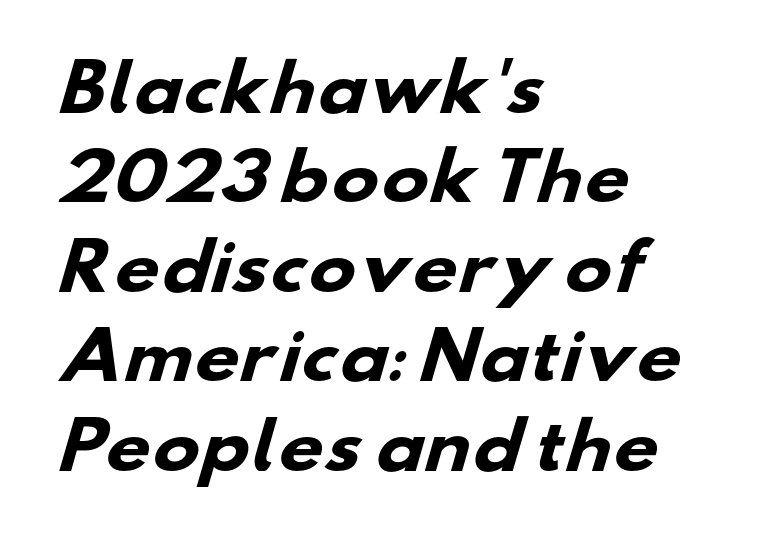
The passage shown is not underscored anywhere. No extra tracking has been applied to these lines. Stroke thickness is high; the sample reads as a true bold. In terms of leading, this rendering sits right in the middle. Character widths vary here, with narrow letters taking less room than wide ones. This is sans-serif lettering, the kind often seen on screens and signage.
